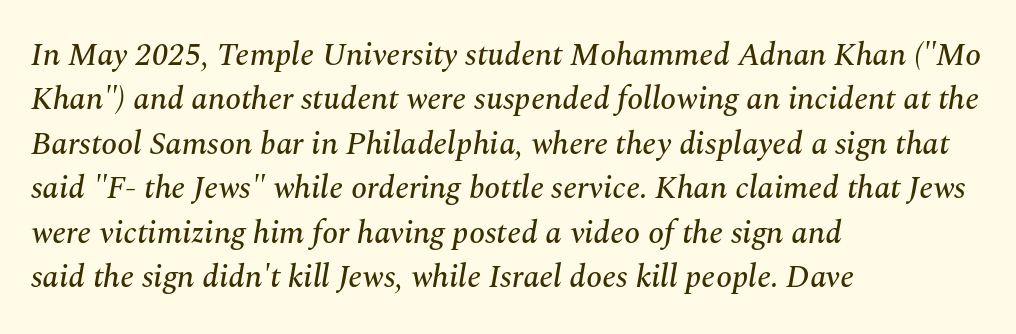
The image shows 32 px serif type, italic (leaning right); set left-aligned, normal line spacing (1.39x), normal letter spacing, not underlined; medium stroke contrast and a medium x-height.
